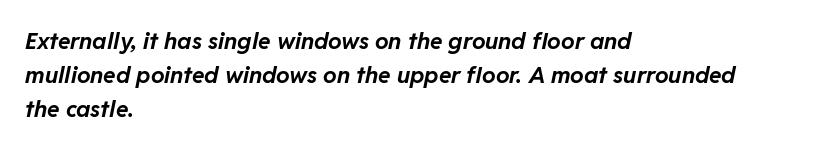
{"italic": "yes", "lean": "right", "slant_degrees": 11, "bold": "yes", "underline": "no", "align": "left", "line_spacing": "normal", "line_spacing_ratio": 1.47, "letter_spacing": "normal", "letter_spacing_em": 0.0, "glyph_px": 23}
